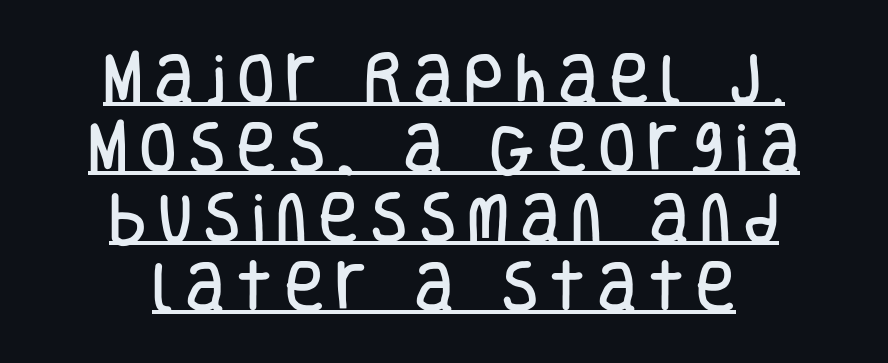
The image shows 55 px condensed sans-serif type, upright; set centered, normal line spacing (1.26x), unusually wide letter spacing (+0.2 em), underlined; low stroke contrast and a large x-height.
